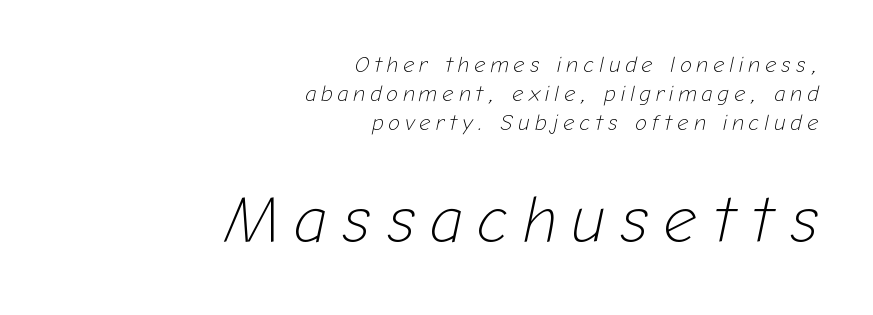
Italic: yes, the glyphs are oblique. Whoever set this chose a conventional vertical rhythm. Stroke thickness stays within the range of a standard reading face or lighter. One-word summary of the alignment: right. A student would notice the bottom passage is typeset larger than what precedes it. You could only call the tracking loose — the letters float apart.
